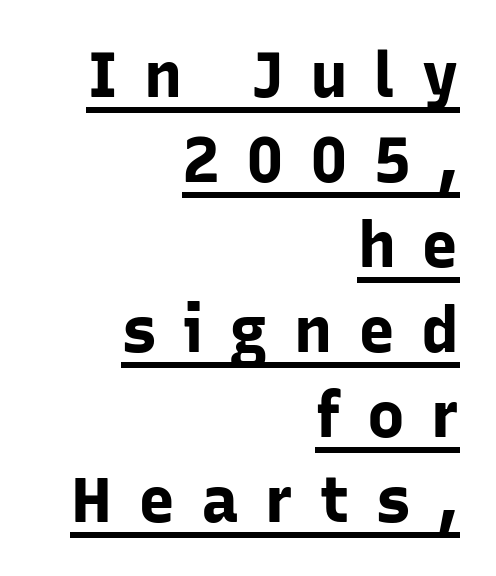
{"serif": "no", "italic": "no", "bold": "yes", "weight": "bold", "width": "normal", "stroke_contrast": "low", "x_height": "medium", "monospaced": "no", "underline": "yes", "align": "right", "line_spacing": "normal", "line_spacing_ratio": 1.35, "letter_spacing": "wide", "letter_spacing_em": 0.41, "glyph_px": 63}
